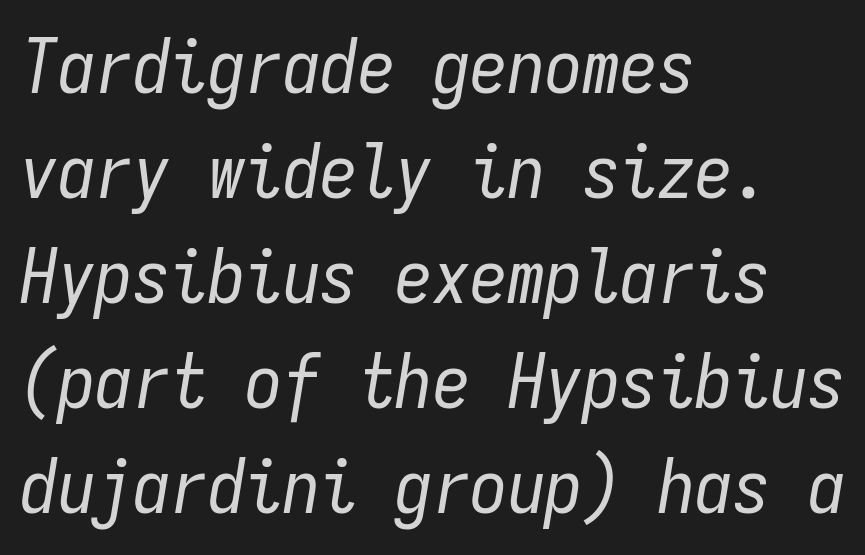
One-word summary of the alignment: left. The passage shown is not underscored anywhere. How are the letters spaced? Ordinarily, with no added tracking. Weight: regular or lighter. Baseline-to-baseline distance is the conventional proportion of letter height.
